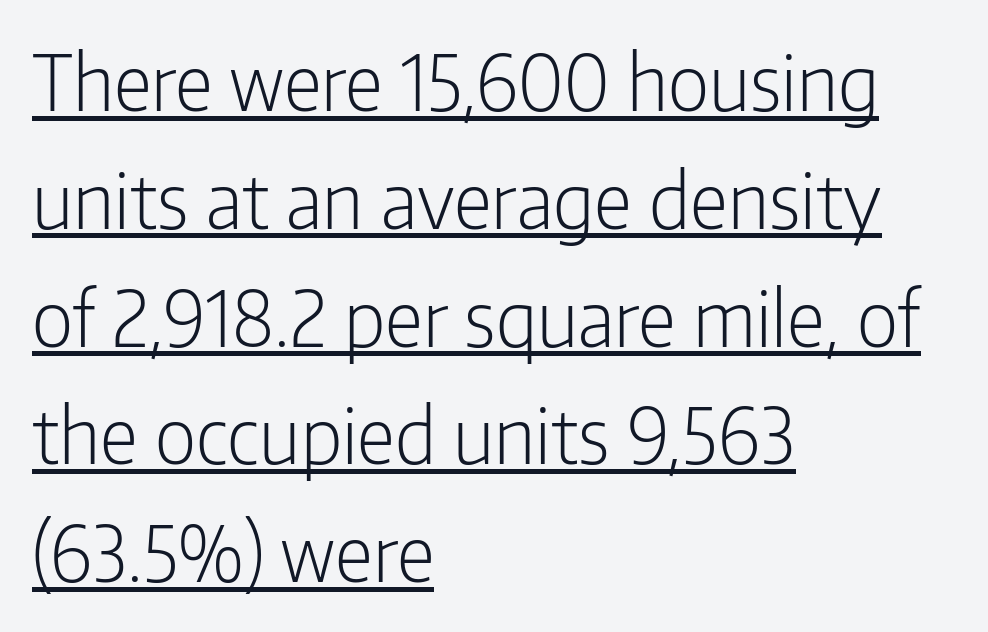
The image shows 76 px light, condensed sans-serif type, upright; set left-aligned, normal line spacing (1.55x), normal letter spacing, underlined; low stroke contrast and a medium x-height.
